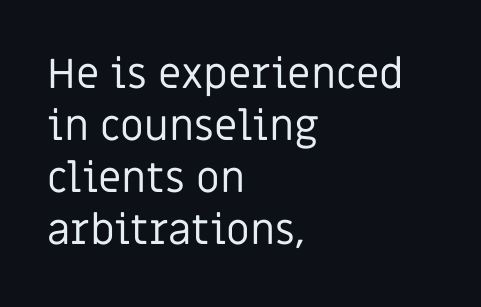
{"serif": "no", "italic": "no", "bold": "no", "weight": "regular", "width": "normal", "stroke_contrast": "low", "x_height": "large", "monospaced": "no", "underline": "no", "align": "left", "line_spacing_ratio": 1.24, "letter_spacing": "normal", "letter_spacing_em": 0.0, "glyph_px": 42}
